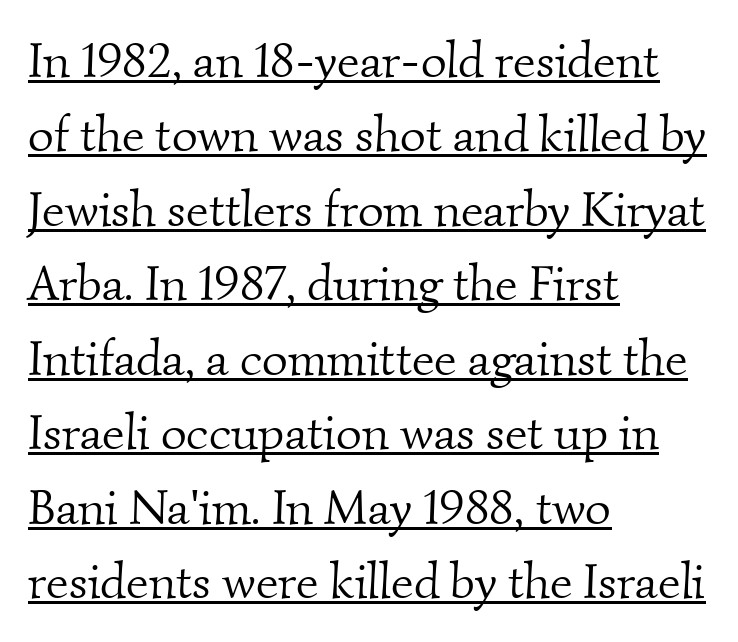
Q: Is the text bold? A: No.
Q: Is the typeface a serif or a sans-serif typeface? A: Serif.
Q: Is the text underlined? A: Yes.
Q: How is the paragraph aligned? A: Left-aligned.
Q: Is the spacing between letters normal or unusually wide? A: Normal.
Q: Is the spacing between lines tight, normal or loose? A: Normal.
Q: Width (condensed, normal, or wide)? A: Normal.
Q: Stroke contrast? A: Medium.
Q: x-height? A: Small.
Q: Monospaced? A: No.
